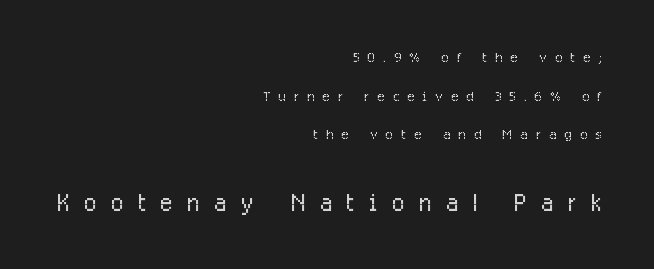
Q: Is the text bold? A: No.
Q: Is the text italic (slanted)? A: No, it is upright.
Q: Is the typeface a serif or a sans-serif typeface? A: Sans-serif.
Q: Is the text underlined? A: No.
Q: How is the paragraph aligned? A: Right-aligned.
Q: Is the spacing between letters normal or unusually wide? A: Unusually wide.
Q: Is the spacing between lines tight, normal or loose? A: Loose.
Q: Which block of text is set in a larger size, the first (top) or the second (bottom)? A: The second (bottom) one.
Q: Width (condensed, normal, or wide)? A: Condensed.
Q: Stroke contrast? A: Low.
Q: x-height? A: Medium.
Q: Monospaced? A: No.
